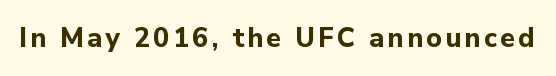
{"italic": "no", "bold": "yes", "underline": "no", "glyph_px": 27}
